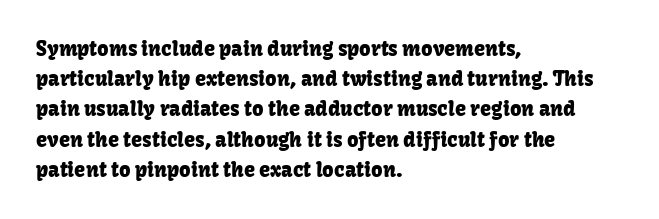
{"italic": "no", "underline": "no", "align": "left", "line_spacing": "normal", "line_spacing_ratio": 1.51, "letter_spacing": "normal", "letter_spacing_em": 0.0, "glyph_px": 20}
